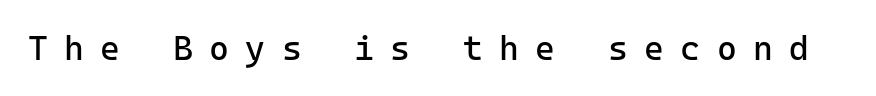
Q: Is the text bold? A: No.
Q: Is the text italic (slanted)? A: No, it is upright.
Q: Is the typeface a serif or a sans-serif typeface? A: Sans-serif.
Q: Is the text underlined? A: No.
Q: Is the spacing between letters normal or unusually wide? A: Unusually wide.
Q: Width (condensed, normal, or wide)? A: Normal.
Q: Stroke contrast? A: Low.
Q: x-height? A: Medium.
Q: Monospaced? A: Yes.
